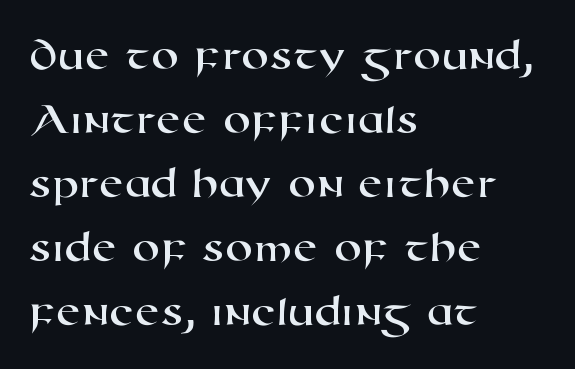
Q: Is the typeface a serif or a sans-serif typeface? A: Sans-serif.
Q: Is the text underlined? A: No.
Q: How is the paragraph aligned? A: Left-aligned.
Q: Is the spacing between letters normal or unusually wide? A: Normal.
Q: Is the spacing between lines tight, normal or loose? A: Normal.
Q: Width (condensed, normal, or wide)? A: Wide.
Q: Stroke contrast? A: High.
Q: x-height? A: Medium.
Q: Monospaced? A: No.
